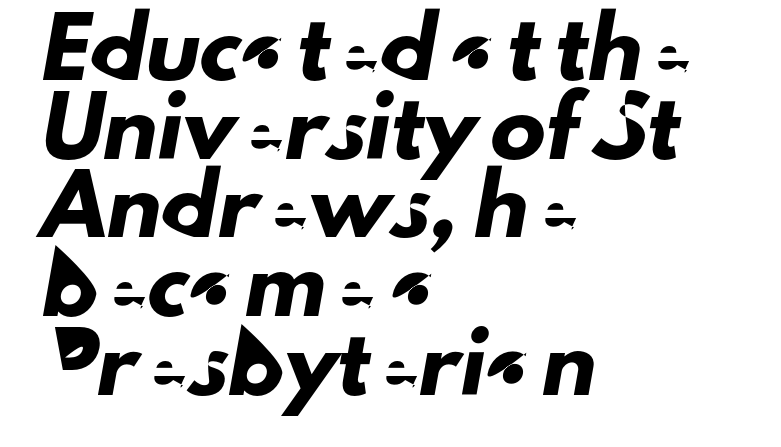
Q: Is the typeface a serif or a sans-serif typeface? A: Sans-serif.
Q: Is the text underlined? A: No.
Q: How is the paragraph aligned? A: Left-aligned.
Q: Is the spacing between letters normal or unusually wide? A: Normal.
Q: Is the spacing between lines tight, normal or loose? A: Normal.
Q: Width (condensed, normal, or wide)? A: Normal.
Q: Stroke contrast? A: Low.
Q: x-height? A: Small.
Q: Monospaced? A: No.
